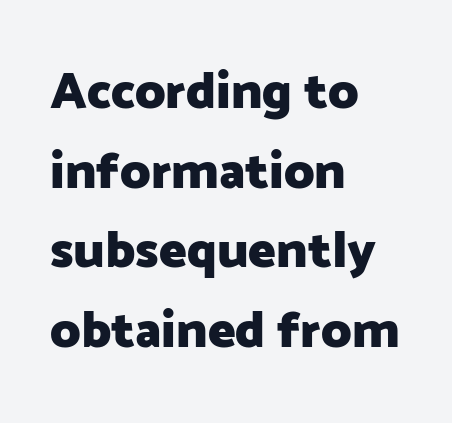
{"serif": "no", "italic": "no", "bold": "yes", "weight": "heavy", "width": "normal", "stroke_contrast": "low", "x_height": "medium", "monospaced": "no", "underline": "no", "align": "left", "line_spacing": "normal", "line_spacing_ratio": 1.53, "letter_spacing": "normal", "letter_spacing_em": 0.0, "glyph_px": 52}
